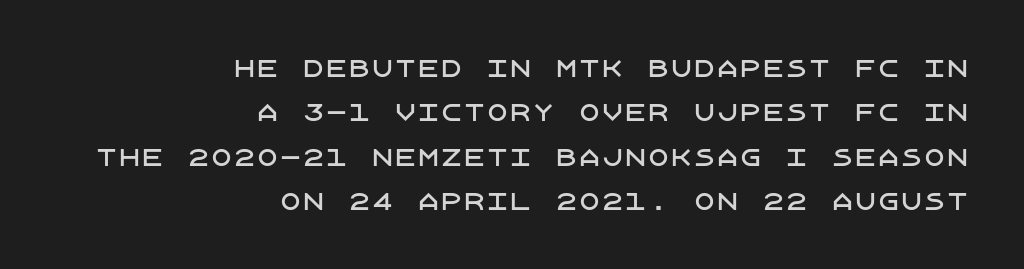
The image shows 23 px text type, upright; set right-aligned, loose line spacing (1.93x), normal letter spacing, not underlined.
